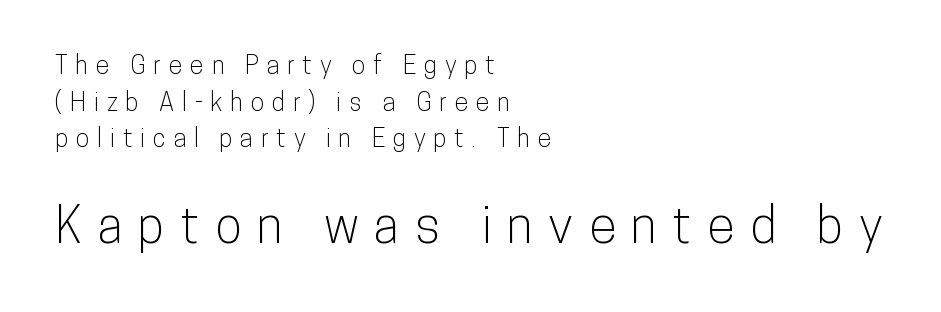
Q: Is the text italic (slanted)? A: No, it is upright.
Q: Is the typeface a serif or a sans-serif typeface? A: Sans-serif.
Q: Is the text underlined? A: No.
Q: How is the paragraph aligned? A: Left-aligned.
Q: Is the spacing between letters normal or unusually wide? A: Unusually wide.
Q: Is the spacing between lines tight, normal or loose? A: Normal.
Q: Which block of text is set in a larger size, the first (top) or the second (bottom)? A: The second (bottom) one.
Q: Width (condensed, normal, or wide)? A: Condensed.
Q: Stroke contrast? A: Low.
Q: x-height? A: Medium.
Q: Monospaced? A: No.
